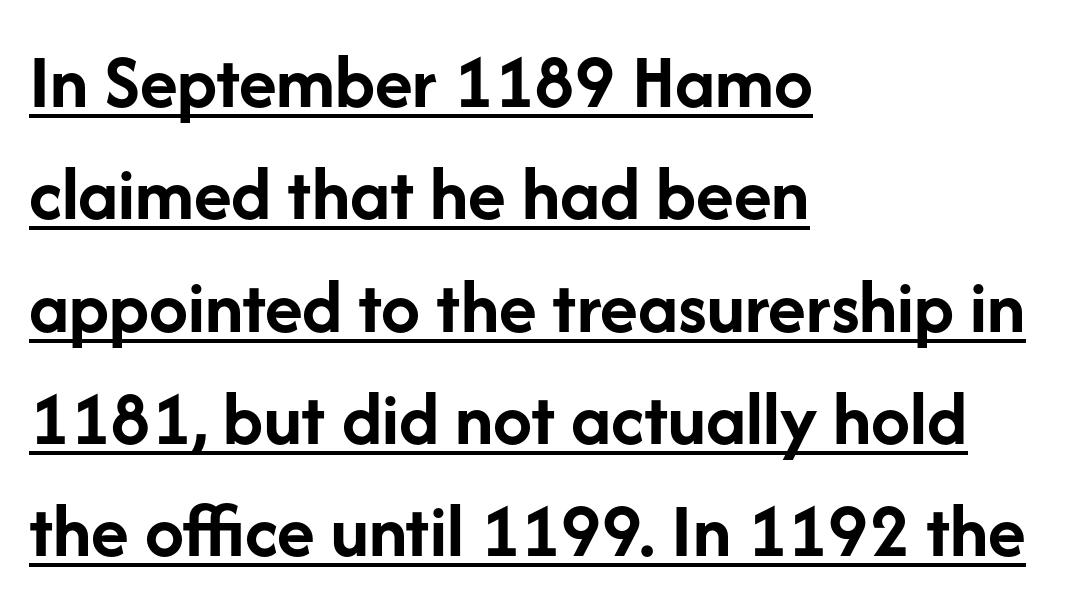
{"serif": "no", "italic": "no", "bold": "yes", "weight": "semibold", "width": "normal", "stroke_contrast": "low", "x_height": "medium", "monospaced": "no", "underline": "yes", "align": "left", "line_spacing": "normal", "line_spacing_ratio": 1.44, "letter_spacing": "normal", "letter_spacing_em": 0.0, "glyph_px": 78}
